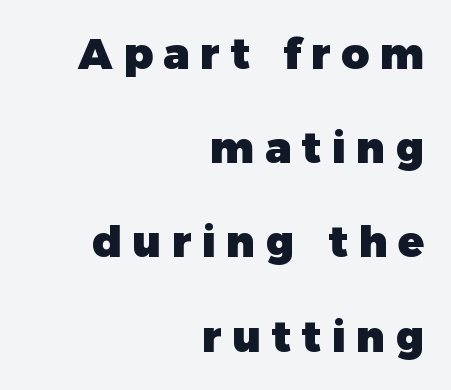
The area under the type is left untouched. Substantial extra tracking has been applied to these lines. No feet cap the strokes, marking this as sans-serif type. A typesetter would mark this as roman, not italic. Successive baselines arrive slowly, with a big drop between each.
